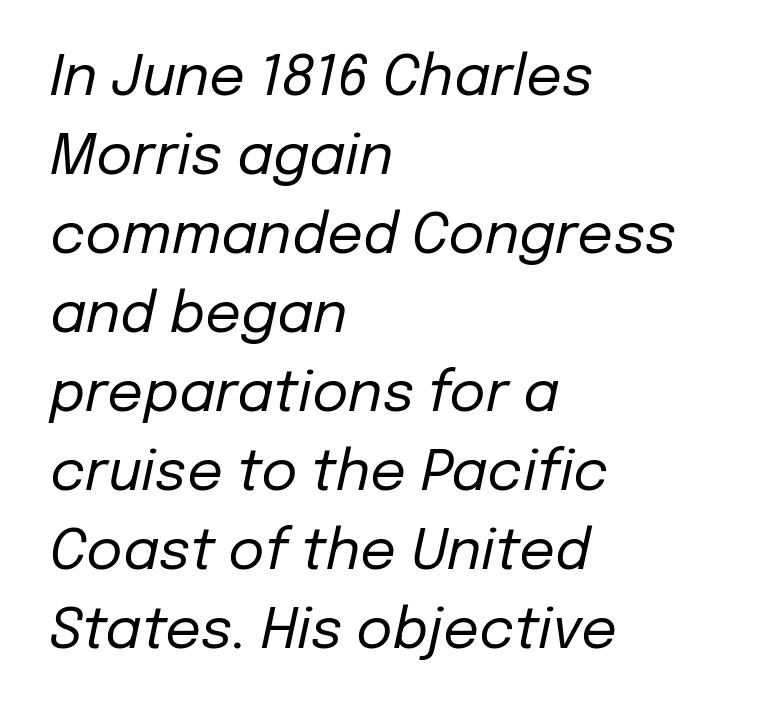
{"italic": "yes", "lean": "right", "slant_degrees": 12, "bold": "no", "weight": "regular", "width": "normal", "stroke_contrast": "low", "x_height": "medium", "monospaced": "no", "underline": "no", "align": "left", "line_spacing": "normal", "line_spacing_ratio": 1.41, "letter_spacing": "normal", "letter_spacing_em": 0.0, "glyph_px": 56}
